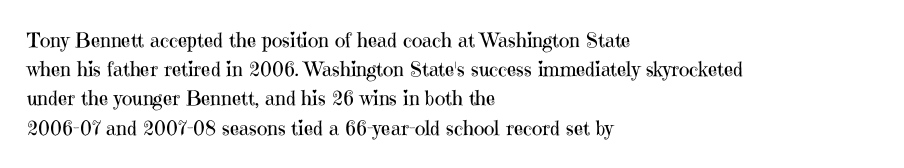
The image shows 20 px text type, upright; set left-aligned, normal line spacing (1.46x), normal letter spacing, not underlined.
